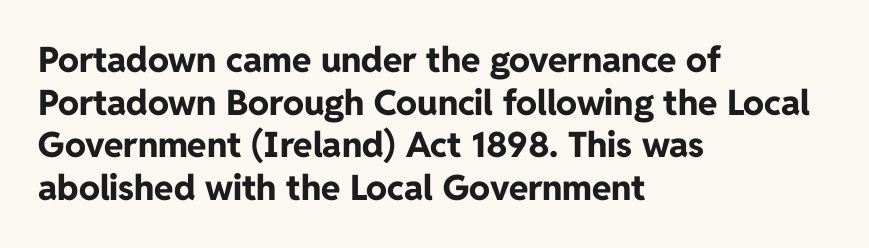
Q: Is the text bold? A: Yes.
Q: Is the text italic (slanted)? A: No, it is upright.
Q: Is the typeface a serif or a sans-serif typeface? A: Sans-serif.
Q: Is the text underlined? A: No.
Q: How is the paragraph aligned? A: Left-aligned.
Q: Is the spacing between letters normal or unusually wide? A: Normal.
Q: Width (condensed, normal, or wide)? A: Normal.
Q: Stroke contrast? A: Low.
Q: x-height? A: Medium.
Q: Monospaced? A: No.
